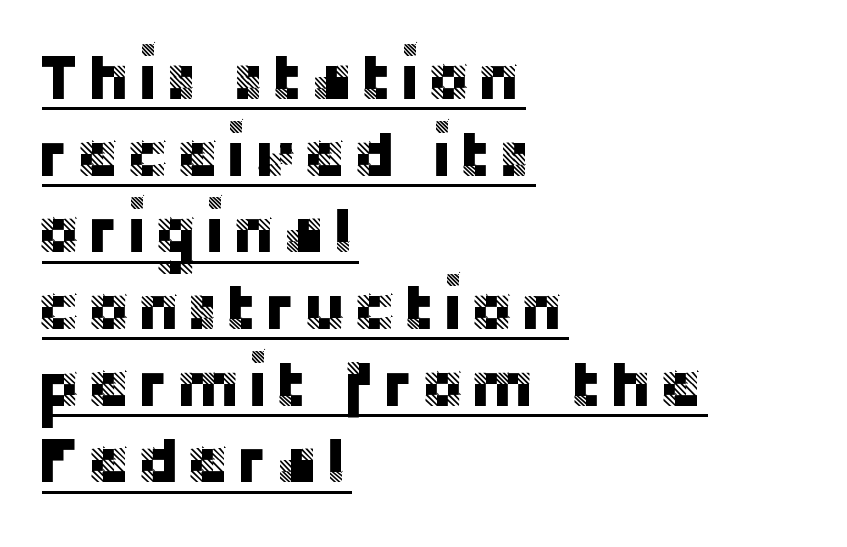
{"serif": "no", "italic": "no", "width": "normal", "stroke_contrast": "low", "x_height": "large", "monospaced": "no", "underline": "yes", "align": "left", "line_spacing_ratio": 1.18, "glyph_px": 65}
